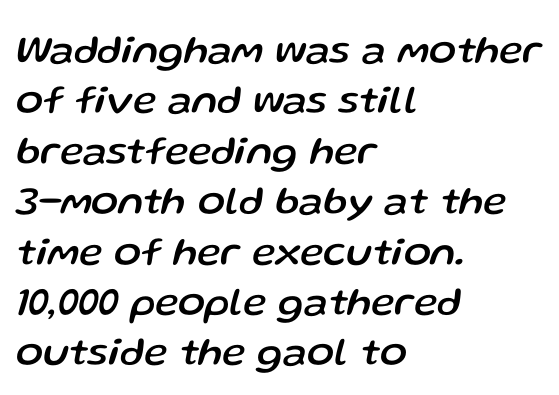
Q: Is the text italic (slanted)? A: Yes, it leans right by about 13 degrees.
Q: Is the text underlined? A: No.
Q: How is the paragraph aligned? A: Left-aligned.
Q: Is the spacing between letters normal or unusually wide? A: Normal.
Q: Is the spacing between lines tight, normal or loose? A: Normal.
Q: Width (condensed, normal, or wide)? A: Normal.
Q: Stroke contrast? A: Low.
Q: x-height? A: Medium.
Q: Monospaced? A: No.
